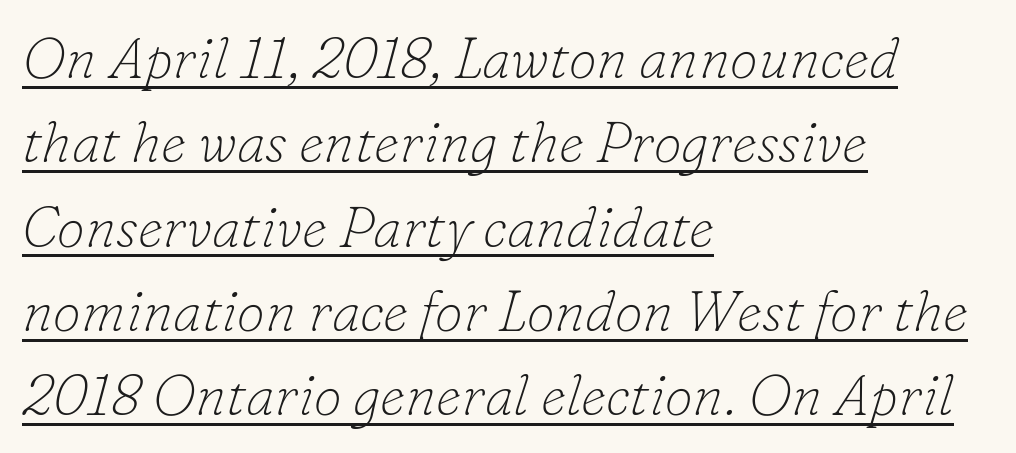
Tracking value appears to be zero — textbook default spacing. The compositor pushed each line to the left boundary. Students, observe the line beneath the letters — that is underlining. Leading: standard. Here the designer chose a conventional face with non-uniform glyph widths. The strokes carry an ordinary text weight at most.
